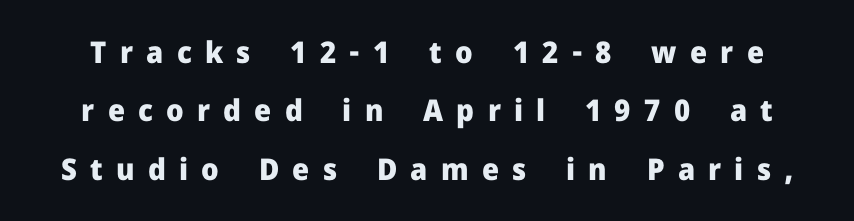
Airy leading. Characters remain perfectly vertical along every line. You could only call the tracking loose — the letters float apart. Underlining? Definitely not there. How heavy is the stroke? Heavy — this is a bold.
